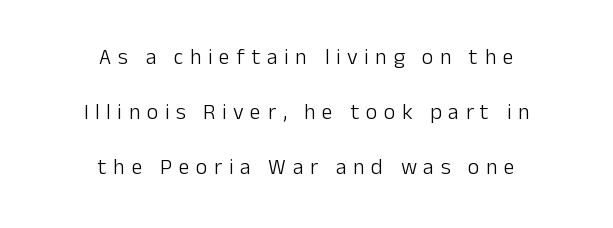
Q: Is the text bold? A: No.
Q: Is the text italic (slanted)? A: No, it is upright.
Q: Is the text underlined? A: No.
Q: How is the paragraph aligned? A: Centered.
Q: Is the spacing between letters normal or unusually wide? A: Unusually wide.
Q: Is the spacing between lines tight, normal or loose? A: Loose.
